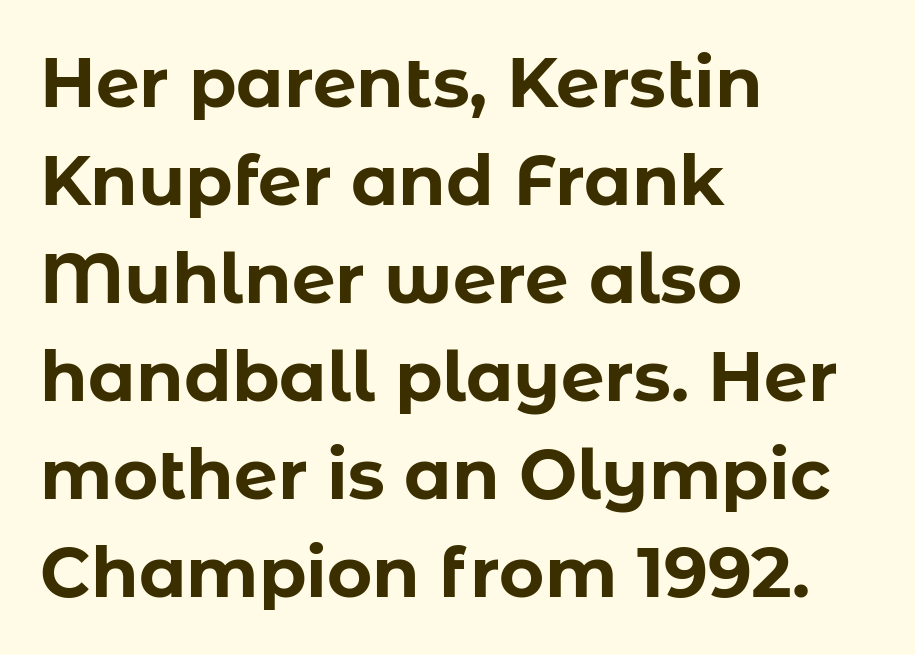
The image shows 69 px bold sans-serif type, upright; set left-aligned, normal line spacing (1.42x), normal letter spacing, not underlined; low stroke contrast and a medium x-height.
